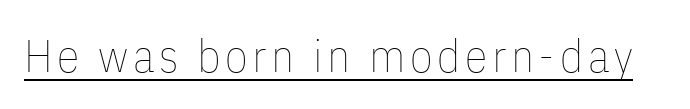
{"italic": "no", "bold": "no", "weight": "thin", "width": "condensed", "stroke_contrast": "low", "x_height": "medium", "monospaced": "no", "underline": "yes", "glyph_px": 46}
